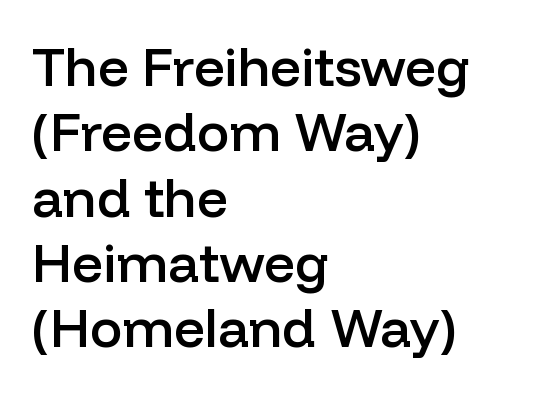
{"serif": "no", "italic": "no", "bold": "semi", "weight": "semibold", "width": "normal", "stroke_contrast": "low", "x_height": "medium", "monospaced": "no", "underline": "no", "align": "left", "line_spacing_ratio": 1.21, "letter_spacing": "normal", "letter_spacing_em": 0.0, "glyph_px": 54}
